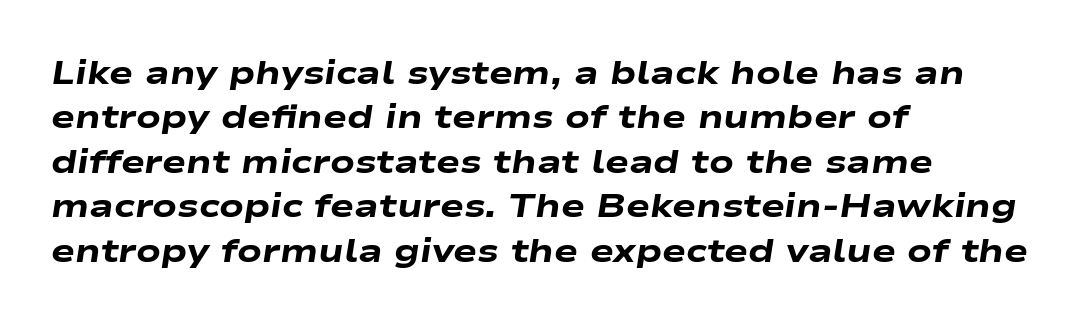
Q: Is the text bold? A: Yes.
Q: Is the text italic (slanted)? A: Yes, it leans right by about 9 degrees.
Q: Is the text underlined? A: No.
Q: How is the paragraph aligned? A: Left-aligned.
Q: Is the spacing between letters normal or unusually wide? A: Normal.
Q: Is the spacing between lines tight, normal or loose? A: Normal.
Q: Width (condensed, normal, or wide)? A: Wide.
Q: Stroke contrast? A: Low.
Q: x-height? A: Medium.
Q: Monospaced? A: No.
